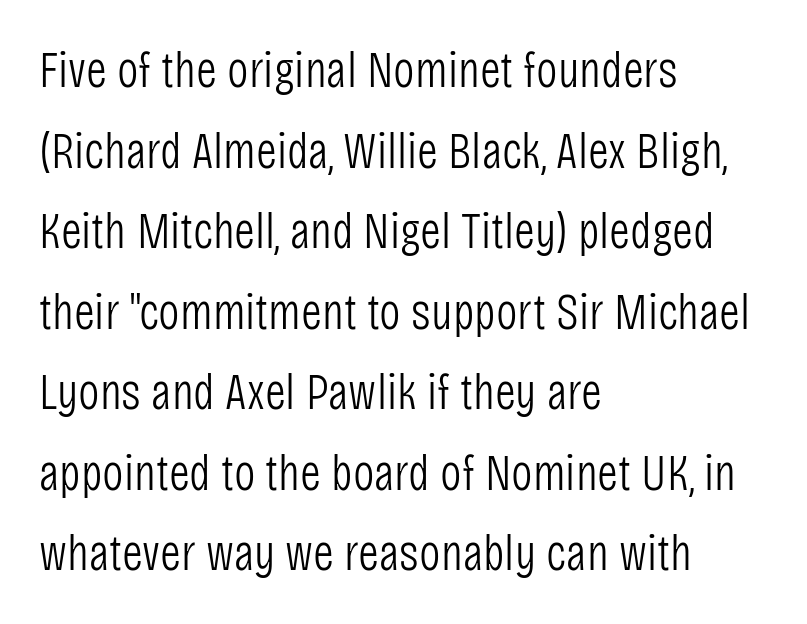
The image shows 51 px light, condensed sans-serif type, upright; set left-aligned, normal line spacing (1.58x), normal letter spacing, not underlined; low stroke contrast and a large x-height.
